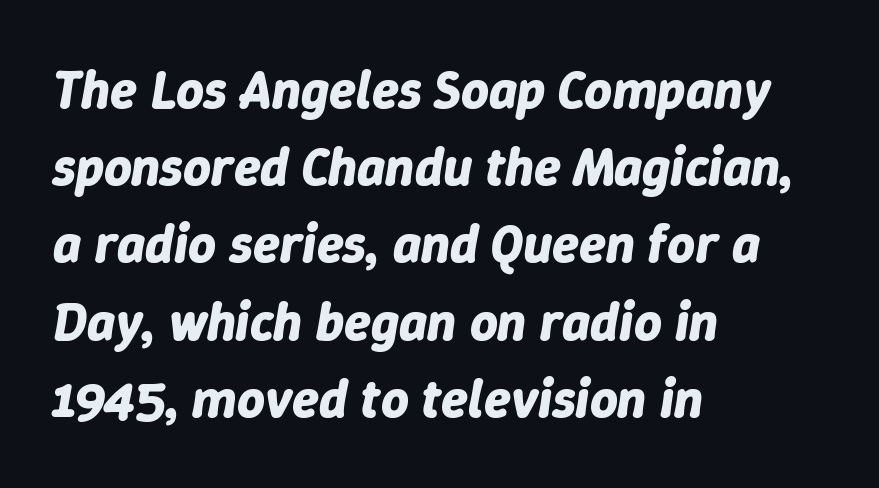
The image shows 54 px bold type, italic (leaning right); set left-aligned, normal line spacing (1.43x), normal letter spacing, not underlined; low stroke contrast and a medium x-height.
